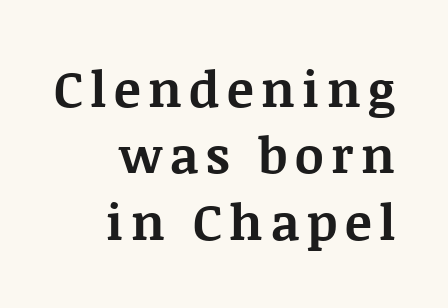
The image shows 50 px bold serif type, upright; set right-aligned, normal line spacing (1.33x), not underlined; medium stroke contrast and a large x-height.
